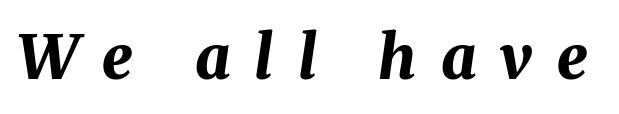
Q: Is the text bold? A: Yes.
Q: Is the text italic (slanted)? A: Yes, it leans right by about 8 degrees.
Q: Is the text underlined? A: No.
Q: Is the spacing between letters normal or unusually wide? A: Unusually wide.
Q: Width (condensed, normal, or wide)? A: Normal.
Q: Stroke contrast? A: Medium.
Q: x-height? A: Medium.
Q: Monospaced? A: No.
